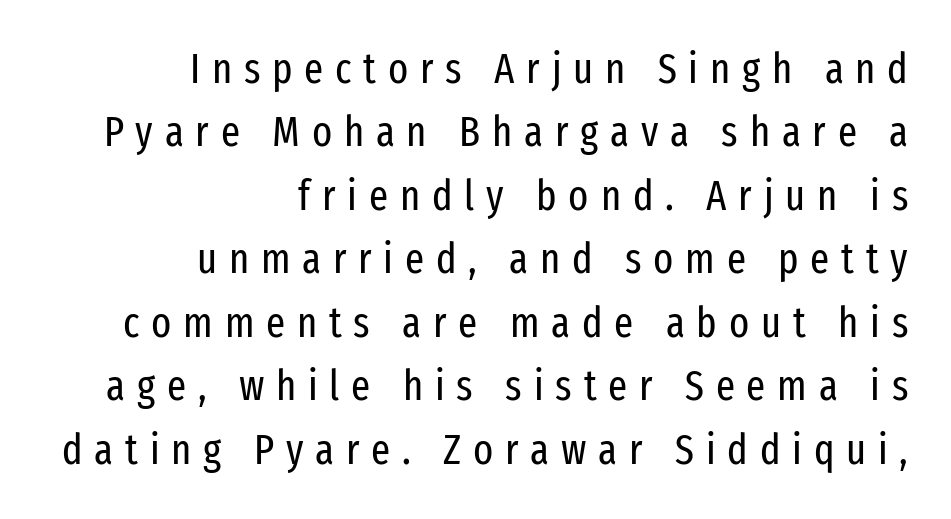
Q: Is the text bold? A: No.
Q: Is the text italic (slanted)? A: No, it is upright.
Q: Is the typeface a serif or a sans-serif typeface? A: Sans-serif.
Q: Is the text underlined? A: No.
Q: How is the paragraph aligned? A: Right-aligned.
Q: Is the spacing between letters normal or unusually wide? A: Unusually wide.
Q: Is the spacing between lines tight, normal or loose? A: Normal.
Q: Width (condensed, normal, or wide)? A: Condensed.
Q: Stroke contrast? A: Low.
Q: x-height? A: Medium.
Q: Monospaced? A: No.
